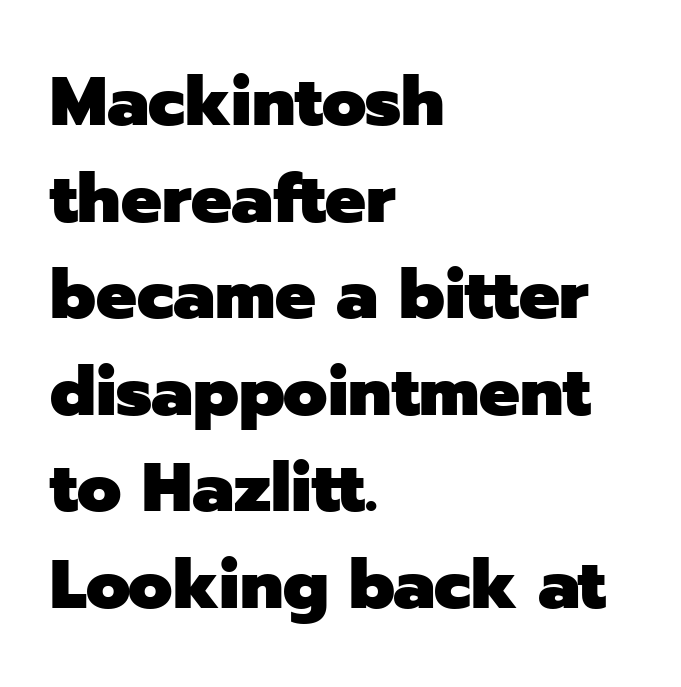
{"serif": "no", "italic": "no", "bold": "yes", "weight": "heavy", "width": "normal", "stroke_contrast": "low", "x_height": "medium", "monospaced": "no", "underline": "no", "align": "left", "line_spacing": "normal", "line_spacing_ratio": 1.42, "letter_spacing": "normal", "letter_spacing_em": 0.0, "glyph_px": 68}
